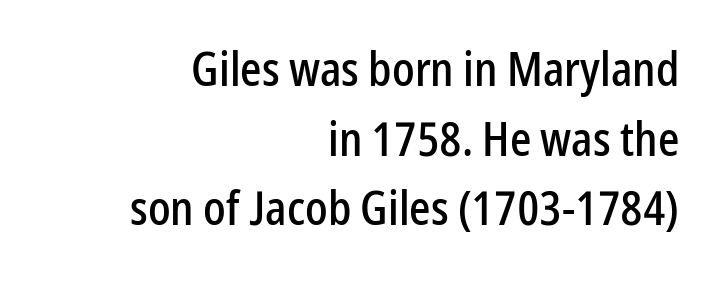
Q: Is the text italic (slanted)? A: No, it is upright.
Q: Is the typeface a serif or a sans-serif typeface? A: Sans-serif.
Q: Is the text underlined? A: No.
Q: How is the paragraph aligned? A: Right-aligned.
Q: Is the spacing between letters normal or unusually wide? A: Normal.
Q: Is the spacing between lines tight, normal or loose? A: Normal.
Q: Width (condensed, normal, or wide)? A: Condensed.
Q: Stroke contrast? A: Low.
Q: x-height? A: Medium.
Q: Monospaced? A: No.
